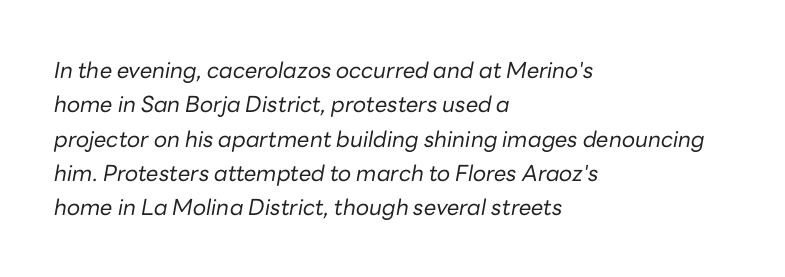
{"italic": "yes", "lean": "right", "slant_degrees": 10, "bold": "no", "underline": "no", "align": "left", "line_spacing": "normal", "line_spacing_ratio": 1.56, "letter_spacing": "normal", "letter_spacing_em": 0.0, "glyph_px": 22}
